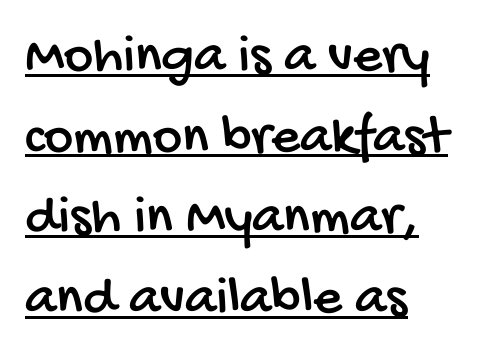
{"serif": "no", "width": "condensed", "stroke_contrast": "low", "x_height": "large", "monospaced": "no", "underline": "yes", "align": "left", "line_spacing": "normal", "line_spacing_ratio": 1.44, "letter_spacing": "normal", "letter_spacing_em": 0.0, "glyph_px": 56}
